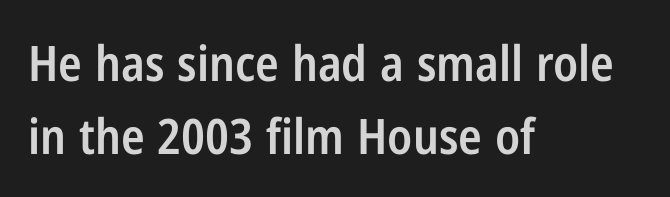
The image shows 49 px semibold, condensed sans-serif type, upright; set left-aligned, normal line spacing (1.48x), normal letter spacing, not underlined; low stroke contrast and a medium x-height.
